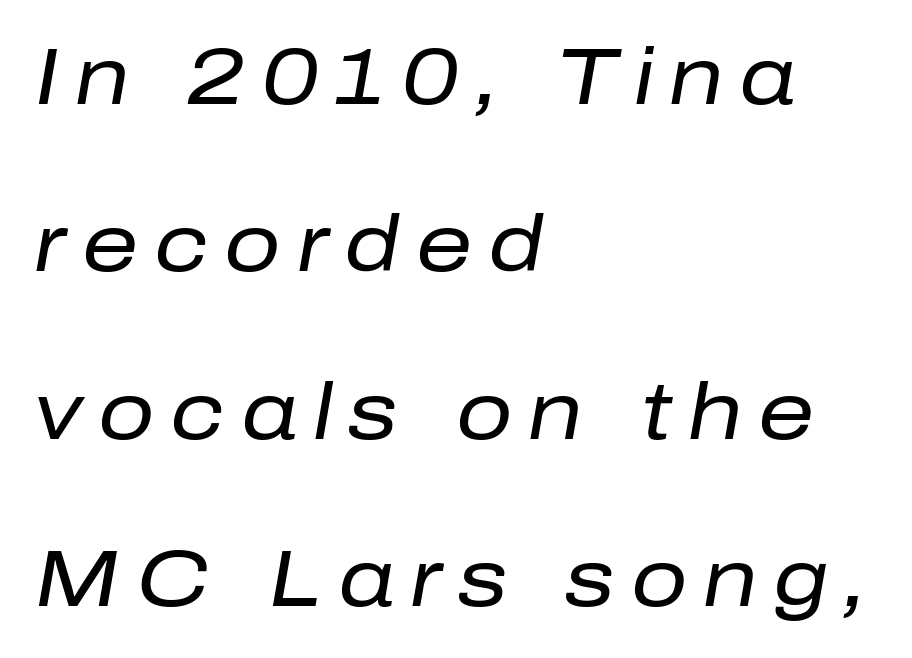
The image shows 79 px regular-weight type, italic (leaning right); set left-aligned, loose line spacing (2.12x), unusually wide letter spacing (+0.2 em), not underlined; low stroke contrast and a medium x-height.
